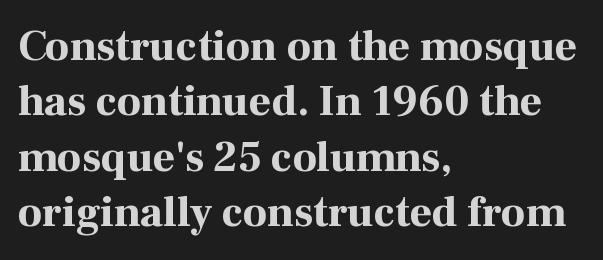
Q: Is the text bold? A: Yes.
Q: Is the text italic (slanted)? A: No, it is upright.
Q: Is the typeface a serif or a sans-serif typeface? A: Serif.
Q: Is the text underlined? A: No.
Q: How is the paragraph aligned? A: Left-aligned.
Q: Is the spacing between letters normal or unusually wide? A: Normal.
Q: Is the spacing between lines tight, normal or loose? A: Normal.
Q: Width (condensed, normal, or wide)? A: Normal.
Q: Stroke contrast? A: High.
Q: x-height? A: Medium.
Q: Monospaced? A: No.
